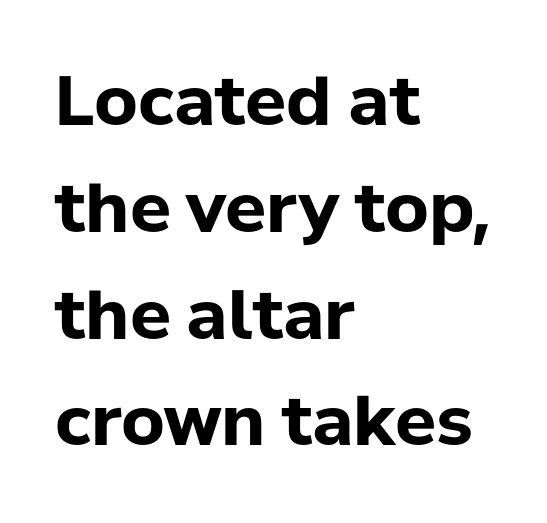
The image shows 68 px bold sans-serif type, upright; set left-aligned, normal line spacing (1.57x), normal letter spacing, not underlined; low stroke contrast and a medium x-height.
